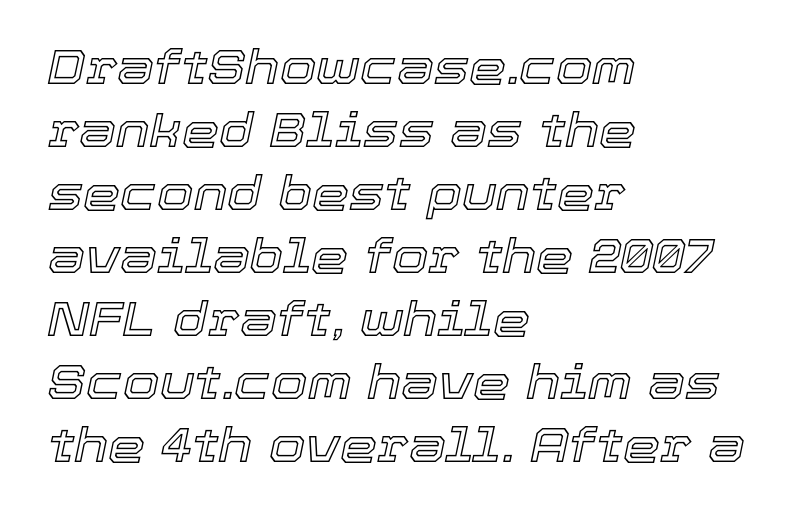
The image shows 47 px text type, italic (leaning right); set left-aligned, normal line spacing (1.34x), normal letter spacing, not underlined; a medium x-height.
